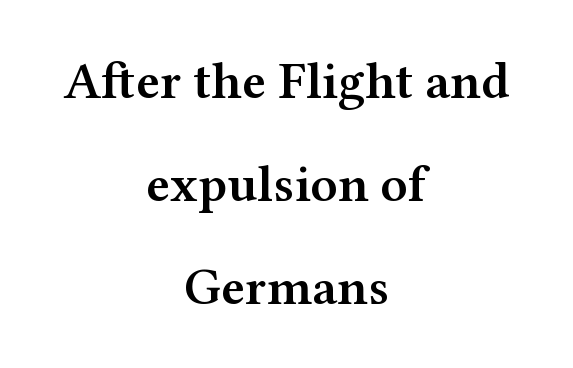
Q: Is the text bold? A: Semi-bold.
Q: Is the text italic (slanted)? A: No, it is upright.
Q: Is the typeface a serif or a sans-serif typeface? A: Serif.
Q: Is the text underlined? A: No.
Q: How is the paragraph aligned? A: Centered.
Q: Is the spacing between letters normal or unusually wide? A: Normal.
Q: Is the spacing between lines tight, normal or loose? A: Loose.
Q: Width (condensed, normal, or wide)? A: Wide.
Q: Stroke contrast? A: Medium.
Q: x-height? A: Medium.
Q: Monospaced? A: No.
